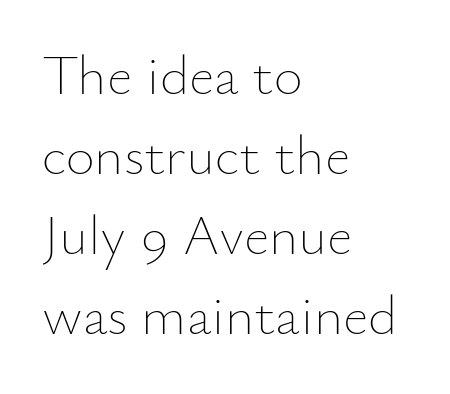
{"italic": "no", "bold": "no", "weight": "thin", "width": "normal", "stroke_contrast": "low", "x_height": "small", "monospaced": "no", "underline": "no", "align": "left", "line_spacing": "normal", "line_spacing_ratio": 1.43, "letter_spacing": "normal", "letter_spacing_em": 0.0, "glyph_px": 56}
